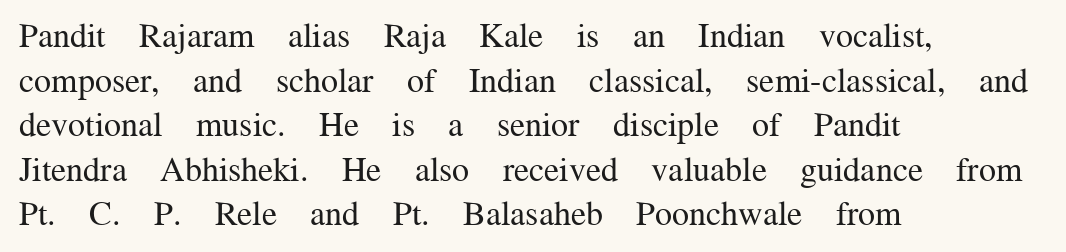
I'd call this a serif setting — the letters wear small feet. Is the letter spacing exaggerated? No — it looks like the ordinary default. Weight: regular or lighter. Compared with typical paragraphs, the rows here are spaced about the same. Nope, not italic — everything's standing straight.
